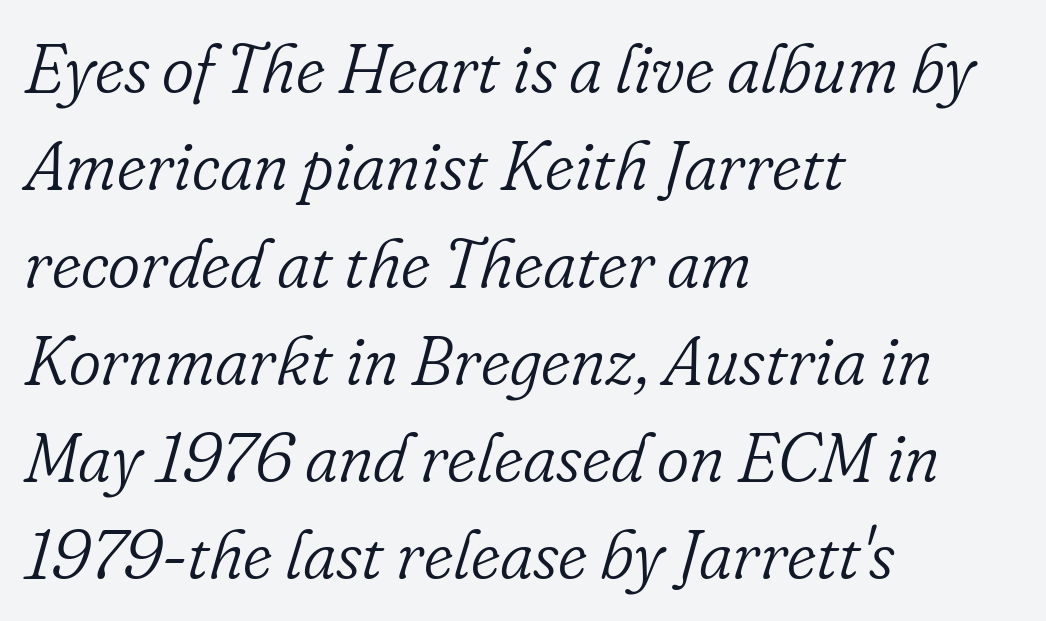
Q: Is the text bold? A: No.
Q: Is the text italic (slanted)? A: Yes, it leans right by about 16 degrees.
Q: Is the typeface a serif or a sans-serif typeface? A: Serif.
Q: Is the text underlined? A: No.
Q: How is the paragraph aligned? A: Left-aligned.
Q: Is the spacing between letters normal or unusually wide? A: Normal.
Q: Is the spacing between lines tight, normal or loose? A: Normal.
Q: Width (condensed, normal, or wide)? A: Normal.
Q: Stroke contrast? A: Low.
Q: x-height? A: Small.
Q: Monospaced? A: No.
